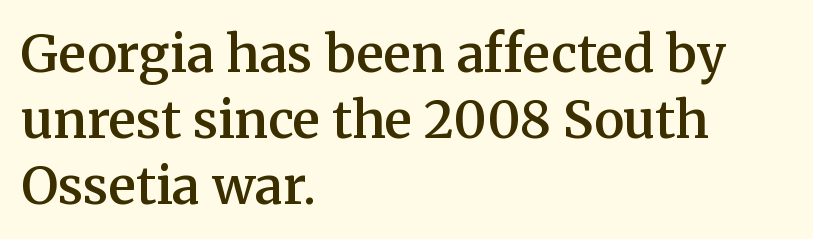
The image shows 51 px semibold serif type, upright; set left-aligned, normal line spacing (1.29x), normal letter spacing, not underlined; medium stroke contrast and a medium x-height.
